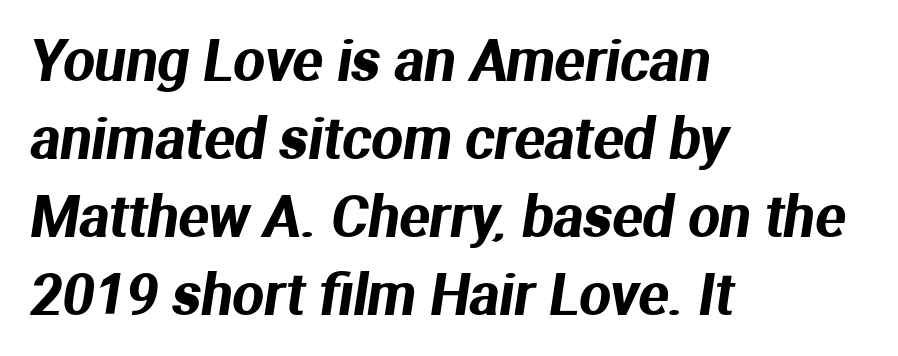
The paragraph shown leans on its left margin. The face used here is rendered with its standard letterfit. The strip under each line holds only bare page. Is this a sans? Yes — the strokes have no serifs.
